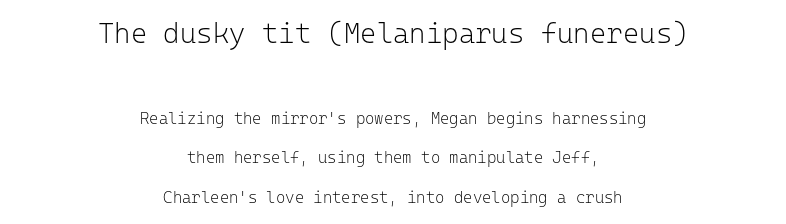
The image shows 28 px light sans-serif type, upright, monospaced; set centered, loose line spacing (2.47x), normal letter spacing, not underlined; the first (top) block is 1.75x larger; low stroke contrast and a medium x-height.
